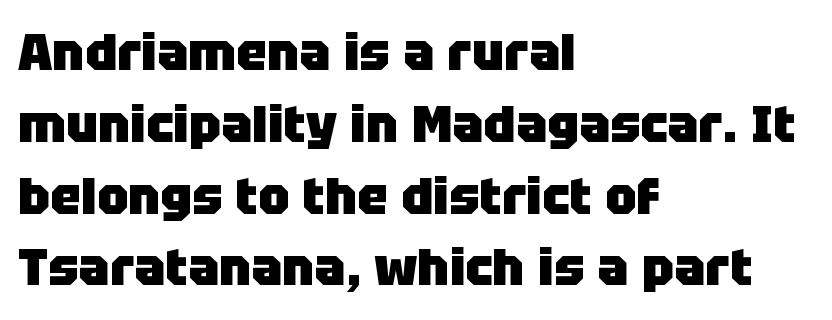
The image shows 52 px heavy sans-serif type, upright; set left-aligned, normal line spacing (1.38x), normal letter spacing, not underlined; low stroke contrast and a large x-height.
